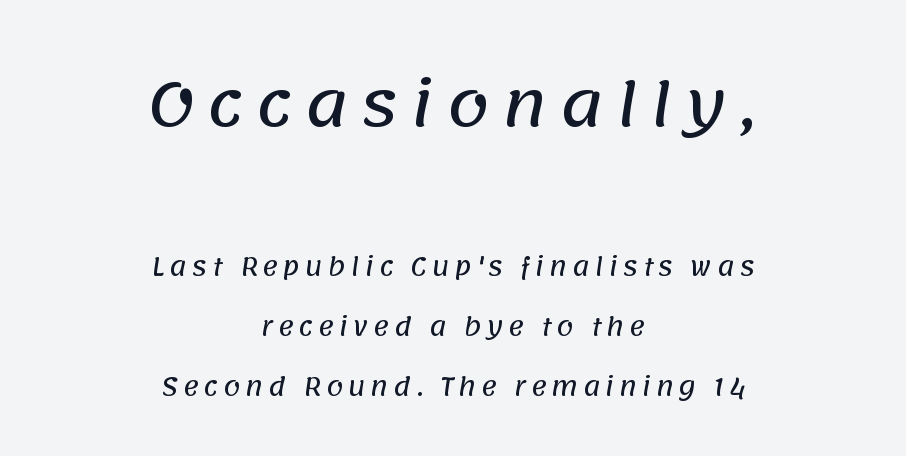
The typeface chosen for these lines omits serifs. This rendering widens character spacing well past its baseline value. The upper block of text is set noticeably larger than the block beneath it. The typesetter chose a symmetrical, centered arrangement here. A typesetter would call this proportional, since set widths differ per character.
